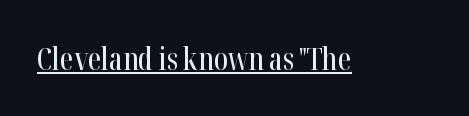
The image shows 30 px condensed serif type, upright; set normal letter spacing, underlined; high stroke contrast and a medium x-height.
